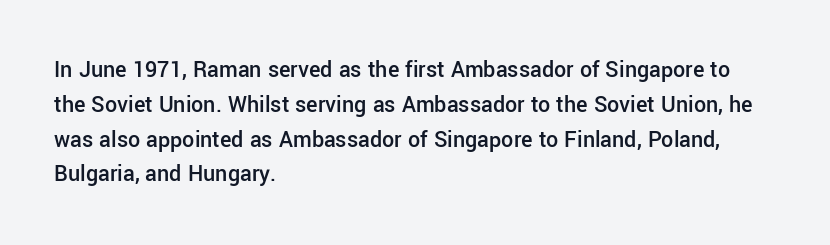
{"italic": "no", "bold": "semi", "underline": "no", "align": "left", "line_spacing": "normal", "line_spacing_ratio": 1.45, "letter_spacing": "normal", "letter_spacing_em": 0.0, "glyph_px": 24}
